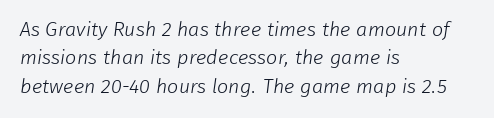
{"bold": "no", "underline": "no", "align": "left", "line_spacing": "normal", "line_spacing_ratio": 1.42, "letter_spacing": "normal", "letter_spacing_em": 0.0, "glyph_px": 20}
